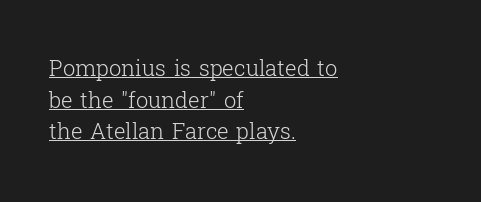
The image shows 22 px text type, upright; set left-aligned, normal line spacing (1.44x), normal letter spacing, underlined.
